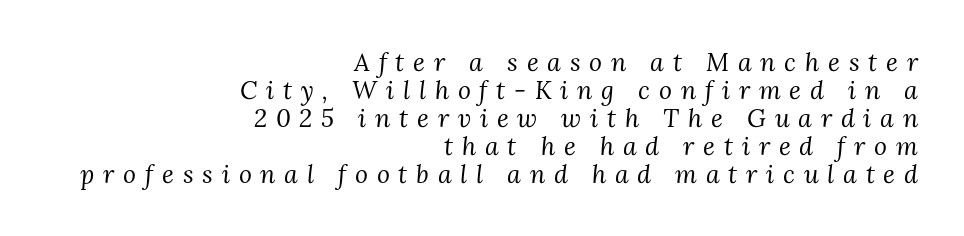
The image shows 25 px text type, italic (leaning right); set right-aligned, tight line spacing (1.12x), unusually wide letter spacing (+0.35 em), not underlined.
